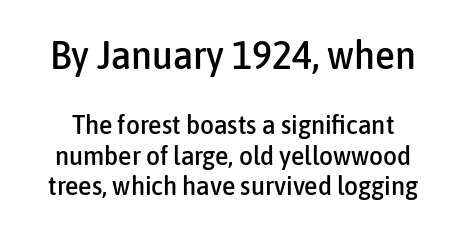
{"serif": "no", "italic": "no", "width": "condensed", "stroke_contrast": "low", "x_height": "medium", "monospaced": "no", "underline": "no", "line_spacing": "tight", "line_spacing_ratio": 1.13, "letter_spacing": "normal", "letter_spacing_em": 0.0, "larger_block": "first", "size_ratio": 1.48, "glyph_px": 40}
